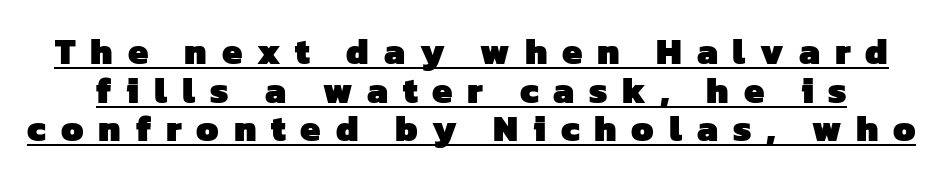
Q: Is the text bold? A: Yes.
Q: Is the typeface a serif or a sans-serif typeface? A: Sans-serif.
Q: Is the text underlined? A: Yes.
Q: Is the spacing between letters normal or unusually wide? A: Unusually wide.
Q: Is the spacing between lines tight, normal or loose? A: Tight.
Q: Width (condensed, normal, or wide)? A: Normal.
Q: Stroke contrast? A: Low.
Q: x-height? A: Medium.
Q: Monospaced? A: No.
